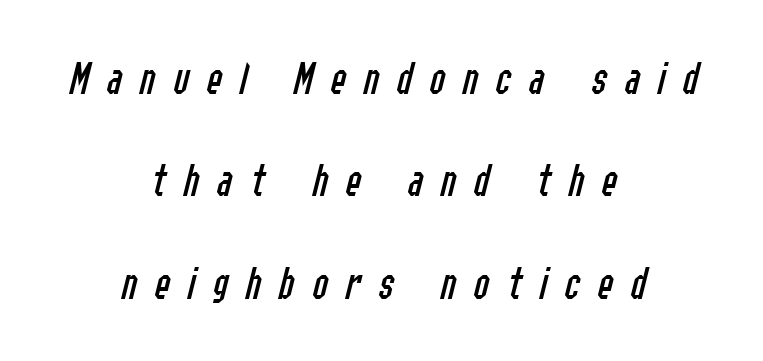
The image shows 47 px regular-weight, condensed type, italic (leaning right); set centered, loose line spacing (2.18x), unusually wide letter spacing (+0.37 em), not underlined; low stroke contrast and a medium x-height.
